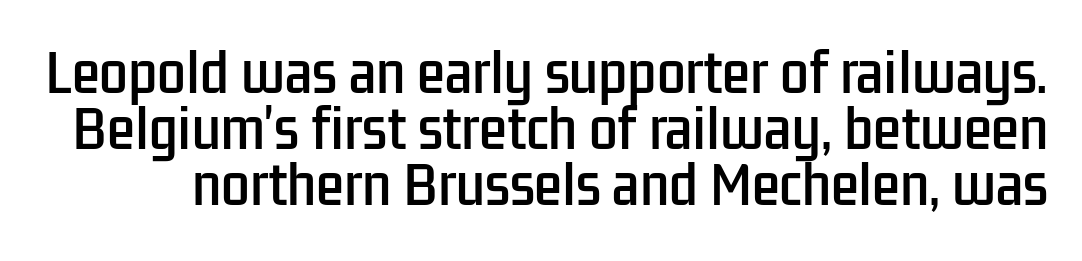
Q: Is the text italic (slanted)? A: No, it is upright.
Q: Is the typeface a serif or a sans-serif typeface? A: Sans-serif.
Q: Is the text underlined? A: No.
Q: Is the spacing between letters normal or unusually wide? A: Normal.
Q: Is the spacing between lines tight, normal or loose? A: Tight.
Q: Width (condensed, normal, or wide)? A: Condensed.
Q: Stroke contrast? A: Low.
Q: x-height? A: Medium.
Q: Monospaced? A: No.
